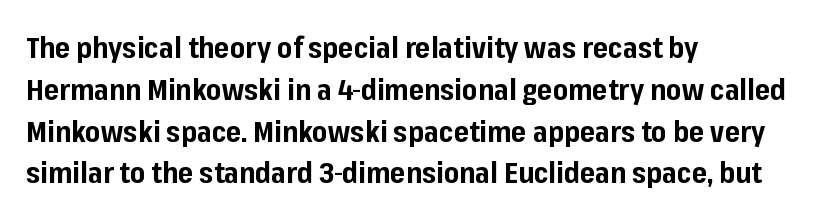
{"serif": "no", "italic": "no", "bold": "yes", "weight": "bold", "width": "normal", "stroke_contrast": "low", "x_height": "medium", "monospaced": "no", "underline": "no", "align": "left", "line_spacing": "normal", "line_spacing_ratio": 1.44, "letter_spacing": "normal", "letter_spacing_em": 0.0, "glyph_px": 29}
